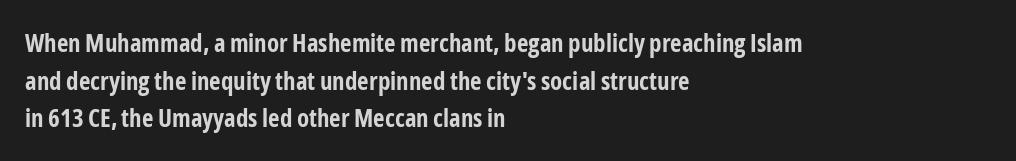
{"italic": "no", "bold": "yes", "underline": "no", "align": "left", "line_spacing": "normal", "line_spacing_ratio": 1.51, "letter_spacing": "normal", "letter_spacing_em": 0.0, "glyph_px": 25}
